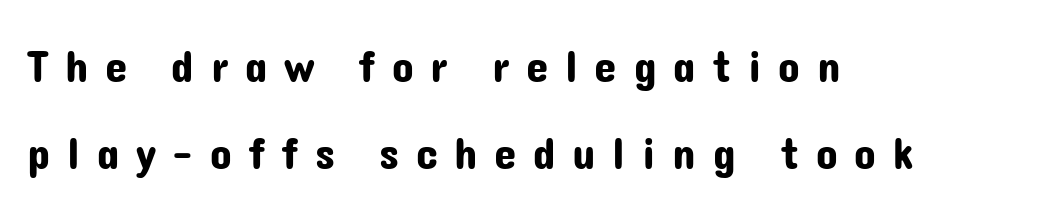
{"serif": "no", "italic": "no", "width": "normal", "stroke_contrast": "low", "x_height": "medium", "monospaced": "no", "underline": "no", "align": "left", "line_spacing": "loose", "line_spacing_ratio": 1.94, "letter_spacing": "wide", "letter_spacing_em": 0.37, "glyph_px": 45}
